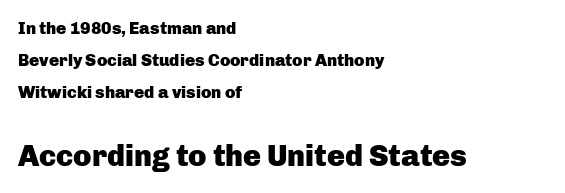
{"serif": "no", "italic": "no", "bold": "yes", "weight": "heavy", "width": "normal", "stroke_contrast": "low", "x_height": "medium", "monospaced": "no", "underline": "no", "align": "left", "line_spacing_ratio": 1.87, "letter_spacing": "normal", "letter_spacing_em": 0.0, "larger_block": "second", "size_ratio": 1.76, "glyph_px": 30}
